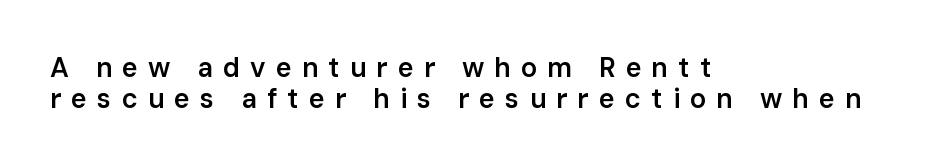
{"italic": "no", "bold": "semi", "underline": "no", "align": "left", "line_spacing": "tight", "line_spacing_ratio": 1.14, "letter_spacing": "wide", "letter_spacing_em": 0.37, "glyph_px": 27}
